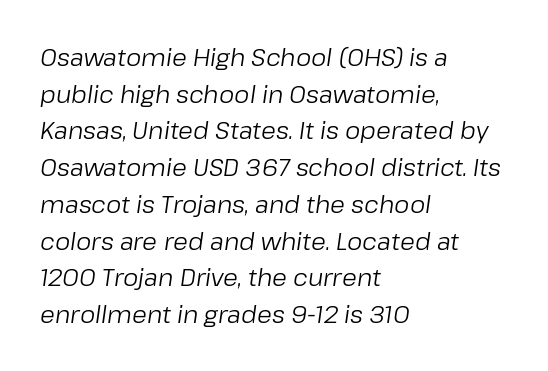
Standard letterfit; no display-style spreading of the glyphs. Summary of vertical rhythm: regular, with standard interline spacing. Glance below the letters and you will spot only blank space. Think standard paragraph weight, or any step lighter than that. Rendered with sloped, italic letterforms.
